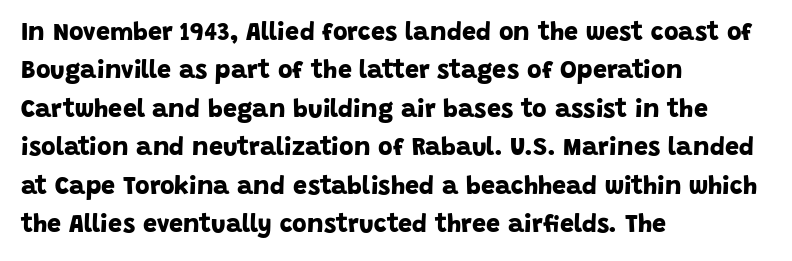
Q: Is the text bold? A: Yes.
Q: Is the text underlined? A: No.
Q: How is the paragraph aligned? A: Left-aligned.
Q: Is the spacing between letters normal or unusually wide? A: Normal.
Q: Is the spacing between lines tight, normal or loose? A: Normal.
